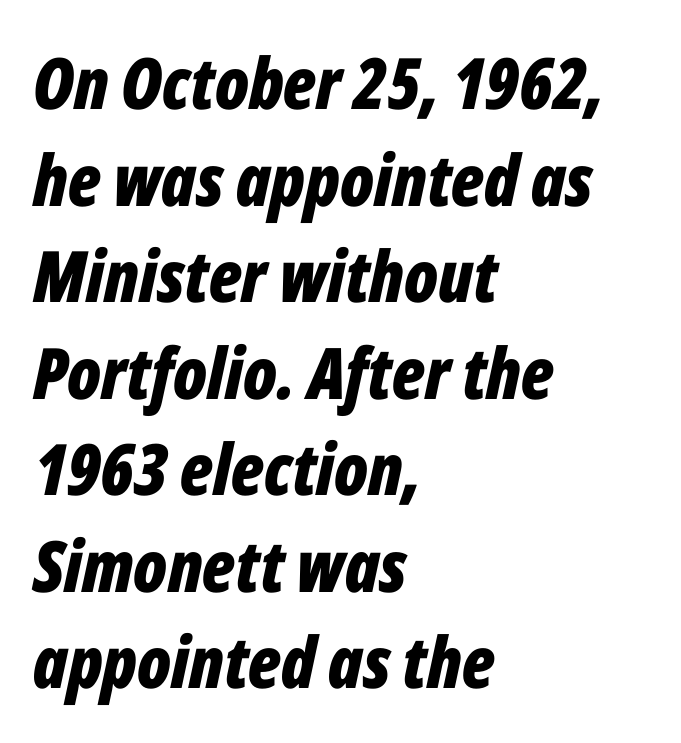
The type is set solid horizontally, with unmodified tracking. The string is rendered with underlining switched off. The rendering uses natural spacing where letterforms have individual widths. The sample has been set heavy, in full bold. Compared with a centered layout, this one pins lines to the left instead.
